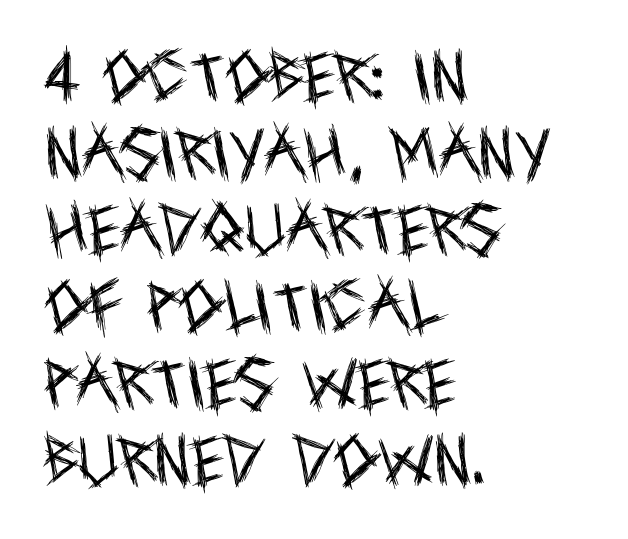
{"serif": "no", "italic": "no", "bold": "no", "weight": "regular", "width": "condensed", "x_height": "large", "monospaced": "no", "underline": "no", "align": "left", "line_spacing": "normal", "line_spacing_ratio": 1.37, "letter_spacing": "normal", "letter_spacing_em": 0.0, "glyph_px": 56}
